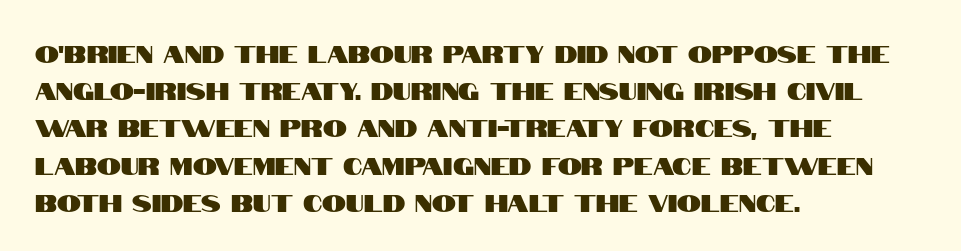
Q: Is the text italic (slanted)? A: No, it is upright.
Q: Is the text underlined? A: No.
Q: How is the paragraph aligned? A: Left-aligned.
Q: Is the spacing between letters normal or unusually wide? A: Normal.
Q: Is the spacing between lines tight, normal or loose? A: Normal.
